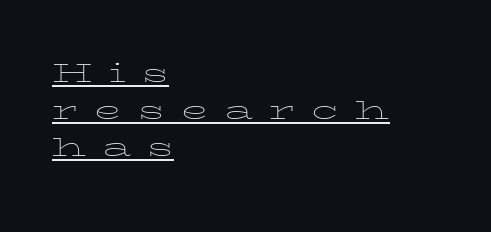
{"italic": "no", "bold": "no", "weight": "thin", "width": "wide", "stroke_contrast": "low", "x_height": "medium", "monospaced": "no", "underline": "yes", "align": "left", "line_spacing": "tight", "line_spacing_ratio": 1.03, "letter_spacing": "wide", "letter_spacing_em": 0.45, "glyph_px": 36}
